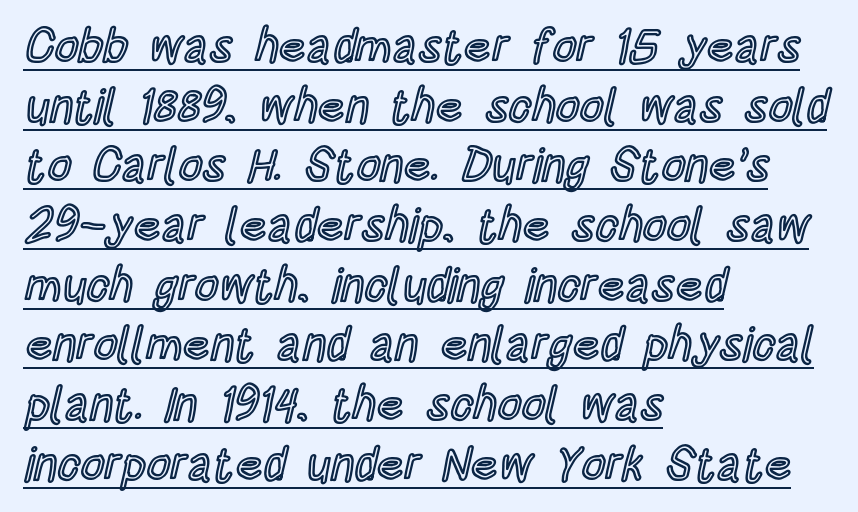
Q: Is the text italic (slanted)? A: Yes.
Q: Is the text underlined? A: Yes.
Q: How is the paragraph aligned? A: Left-aligned.
Q: Is the spacing between letters normal or unusually wide? A: Normal.
Q: Is the spacing between lines tight, normal or loose? A: Normal.
Q: Width (condensed, normal, or wide)? A: Condensed.
Q: x-height? A: Large.
Q: Monospaced? A: No.
